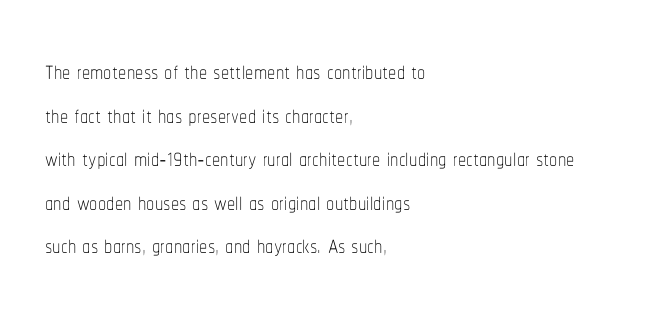
Q: Is the text bold? A: No.
Q: Is the text italic (slanted)? A: No, it is upright.
Q: Is the text underlined? A: No.
Q: How is the paragraph aligned? A: Left-aligned.
Q: Is the spacing between letters normal or unusually wide? A: Normal.
Q: Is the spacing between lines tight, normal or loose? A: Normal.
Q: Width (condensed, normal, or wide)? A: Condensed.
Q: Stroke contrast? A: Low.
Q: x-height? A: Medium.
Q: Monospaced? A: No.
